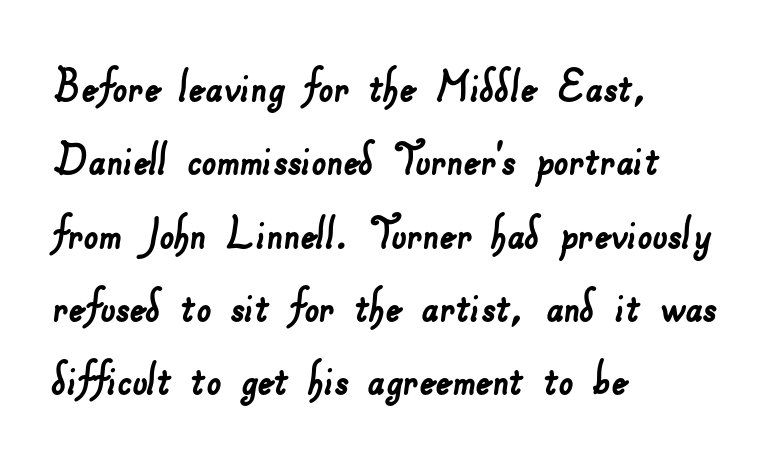
{"serif": "no", "width": "normal", "stroke_contrast": "low", "x_height": "small", "monospaced": "no", "underline": "no", "align": "left", "line_spacing": "normal", "line_spacing_ratio": 1.41, "letter_spacing": "normal", "letter_spacing_em": 0.0, "glyph_px": 52}
